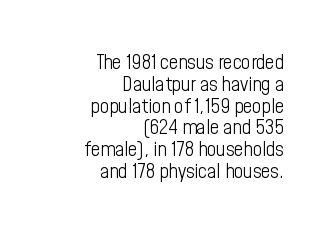
The image shows 20 px text type, upright; set right-aligned, tight line spacing (1.09x), normal letter spacing, not underlined.
